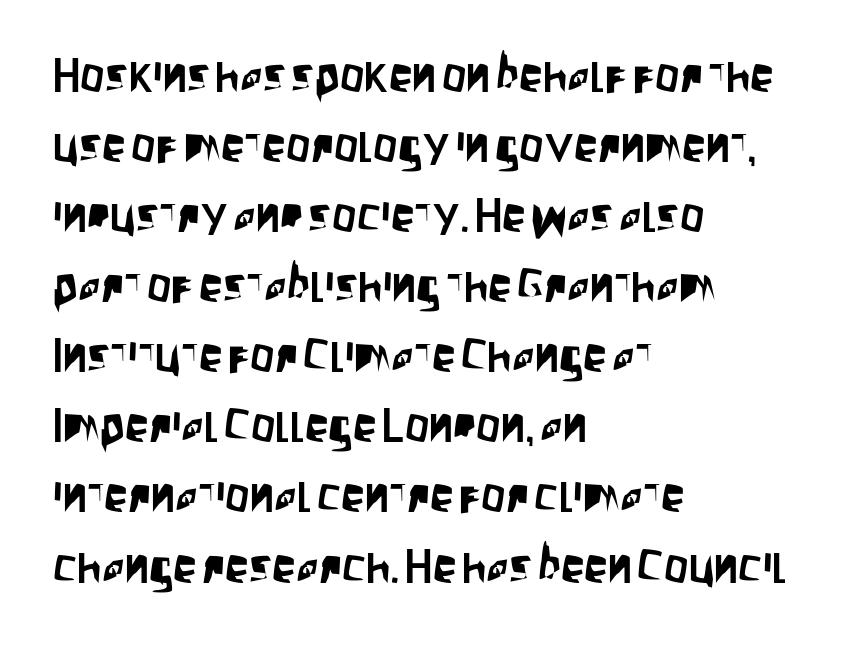
Q: Is the text italic (slanted)? A: No, it is upright.
Q: Is the typeface a serif or a sans-serif typeface? A: Sans-serif.
Q: Is the text underlined? A: No.
Q: How is the paragraph aligned? A: Left-aligned.
Q: Is the spacing between letters normal or unusually wide? A: Normal.
Q: Is the spacing between lines tight, normal or loose? A: Normal.
Q: Width (condensed, normal, or wide)? A: Condensed.
Q: Stroke contrast? A: Low.
Q: x-height? A: Large.
Q: Monospaced? A: No.
